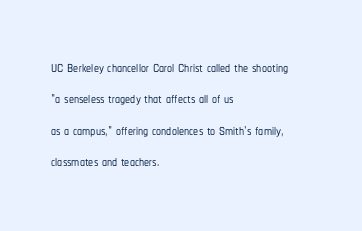
The image shows 20 px text type, upright; set left-aligned, normal line spacing (1.57x), normal letter spacing, not underlined.
